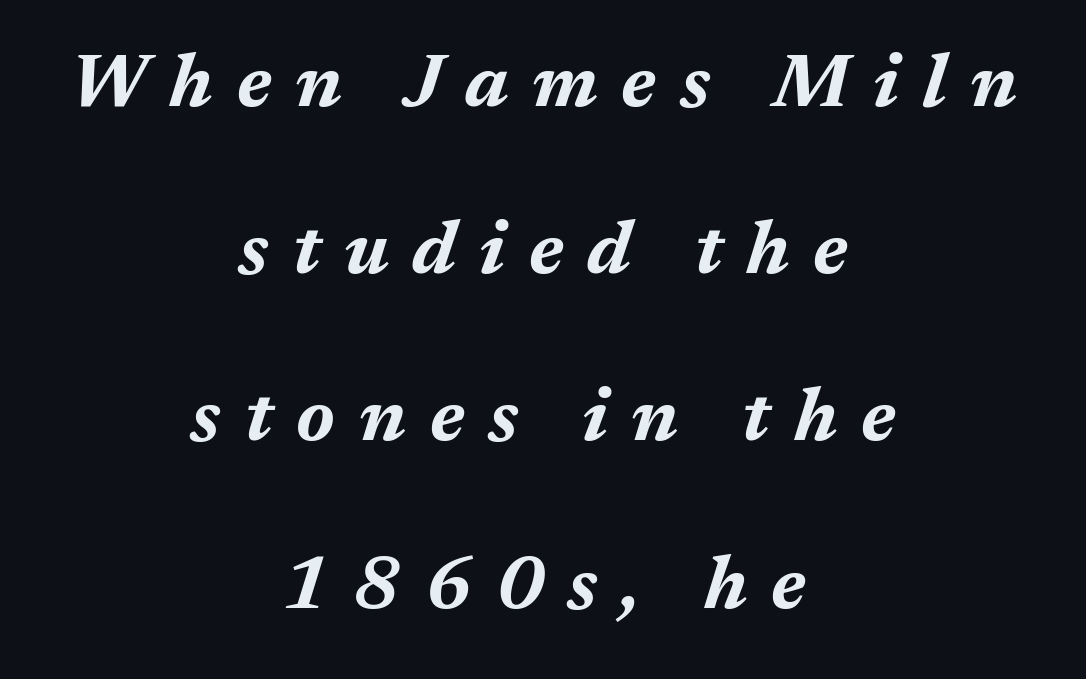
{"italic": "yes", "lean": "right", "slant_degrees": 17, "bold": "yes", "weight": "bold", "width": "normal", "stroke_contrast": "medium", "x_height": "medium", "monospaced": "no", "underline": "no", "align": "center", "line_spacing": "loose", "line_spacing_ratio": 2.2, "letter_spacing": "wide", "letter_spacing_em": 0.31, "glyph_px": 76}
